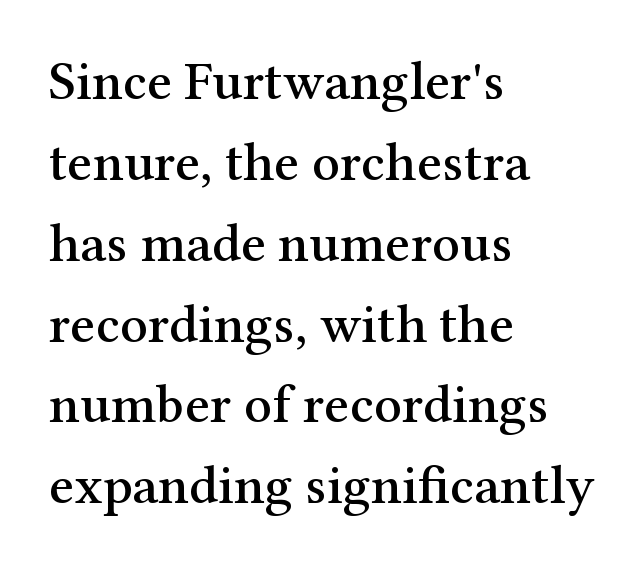
Plain, unruled lines of type. The lettering stays uniformly vertical, giving the passage a roman look. What stands out about the letter spacing? Nothing — it is the standard amount. Do the characters align in a grid? No, the font is proportional. Does the leading feel generous? No, just average. This rendering employs a face with finishing strokes, i.e., a serif.
